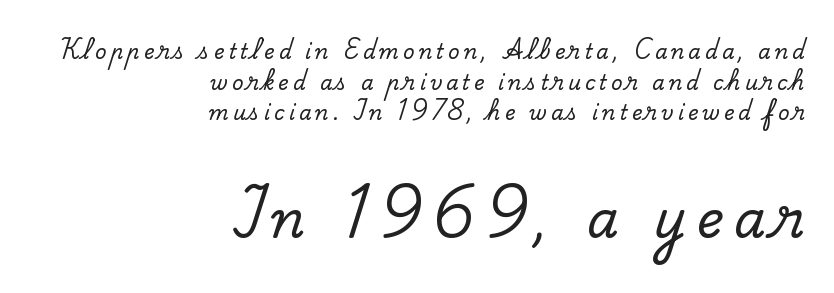
The image shows 51 px serif type; set right-aligned, normal line spacing (1.53x), unusually wide letter spacing (+0.2 em), not underlined; the second (bottom) block is 2.55x larger; low stroke contrast and a small x-height.
